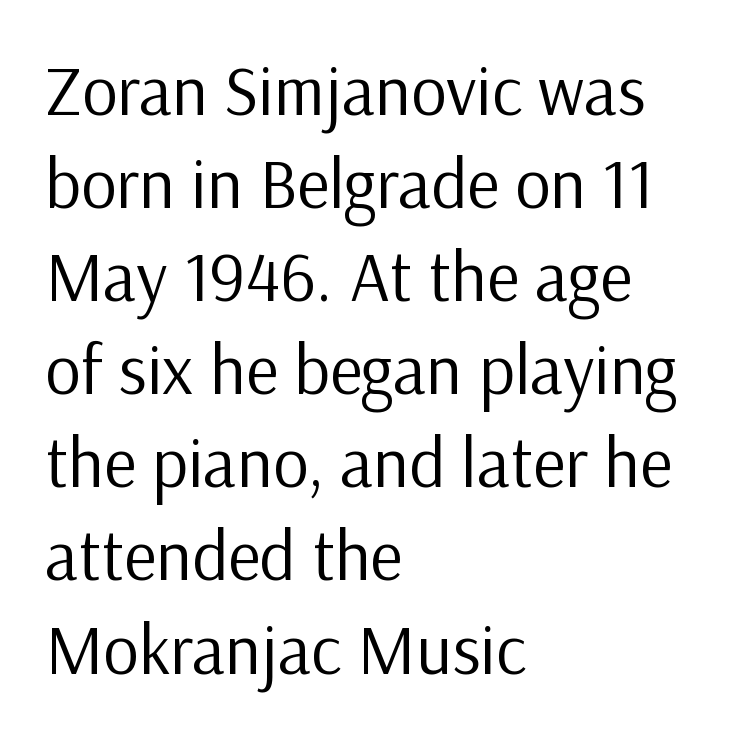
Q: Is the text bold? A: No.
Q: Is the text italic (slanted)? A: No, it is upright.
Q: Is the typeface a serif or a sans-serif typeface? A: Sans-serif.
Q: Is the text underlined? A: No.
Q: How is the paragraph aligned? A: Left-aligned.
Q: Is the spacing between letters normal or unusually wide? A: Normal.
Q: Is the spacing between lines tight, normal or loose? A: Normal.
Q: Width (condensed, normal, or wide)? A: Normal.
Q: Stroke contrast? A: Low.
Q: x-height? A: Medium.
Q: Monospaced? A: No.
